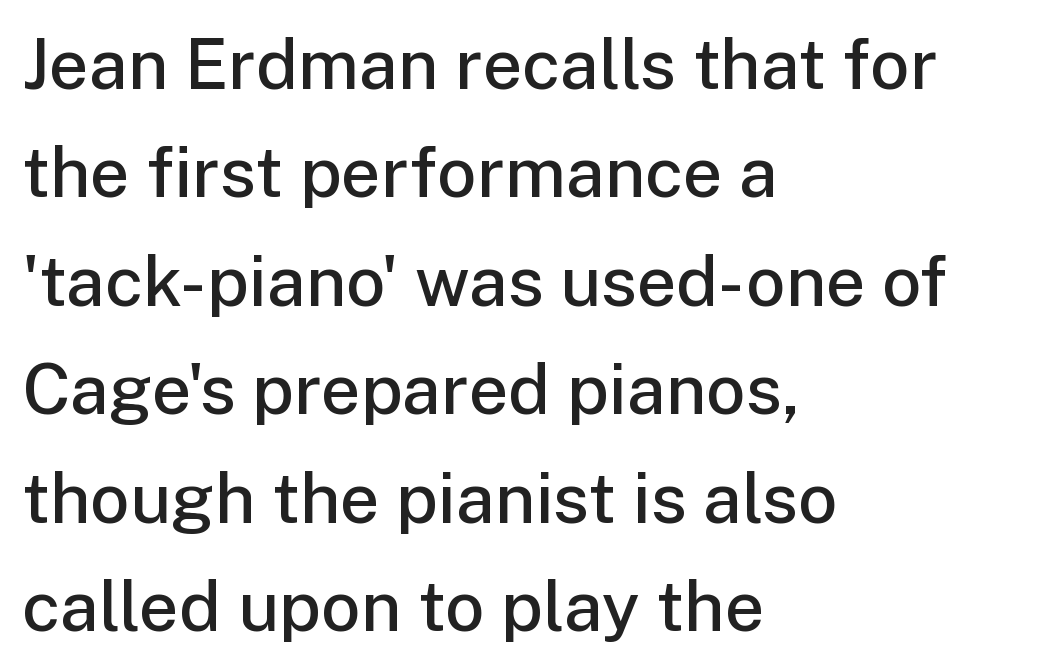
The image shows 70 px semibold sans-serif type, upright; set left-aligned, normal line spacing (1.55x), normal letter spacing, not underlined; low stroke contrast and a medium x-height.
